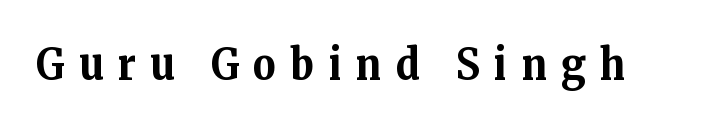
The image shows 44 px bold serif type, upright; set unusually wide letter spacing (+0.33 em), not underlined; medium stroke contrast and a medium x-height.
